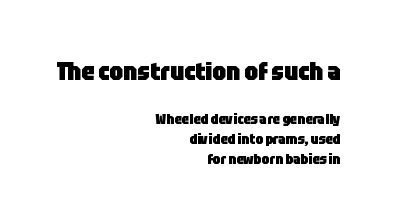
The image shows 25 px bold type, upright; set right-aligned, normal line spacing (1.41x), normal letter spacing, not underlined; the first (top) block is 1.79x larger.
